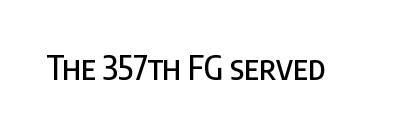
The image shows 33 px condensed sans-serif type, upright; set normal letter spacing, not underlined; low stroke contrast and a large x-height.
